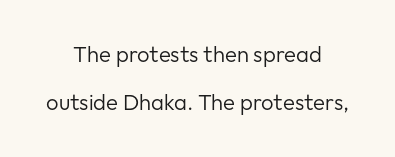
Interline gaps are noticeably wide in this sample. Nothing unusual about the tracking: characters are spaced as the font intends. Descenders are the only things crossing below the line. Notice how the passage keeps no hard edge, just a central spine. Upright lettering throughout. Stems here are at most as thick as an everyday book face.
